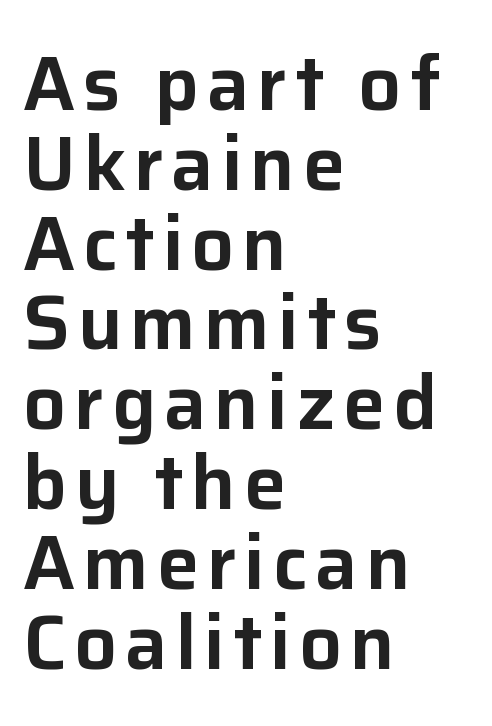
Q: Is the text italic (slanted)? A: No, it is upright.
Q: Is the typeface a serif or a sans-serif typeface? A: Sans-serif.
Q: Is the text underlined? A: No.
Q: How is the paragraph aligned? A: Left-aligned.
Q: Is the spacing between lines tight, normal or loose? A: Tight.
Q: Width (condensed, normal, or wide)? A: Normal.
Q: Stroke contrast? A: Low.
Q: x-height? A: Medium.
Q: Monospaced? A: No.
